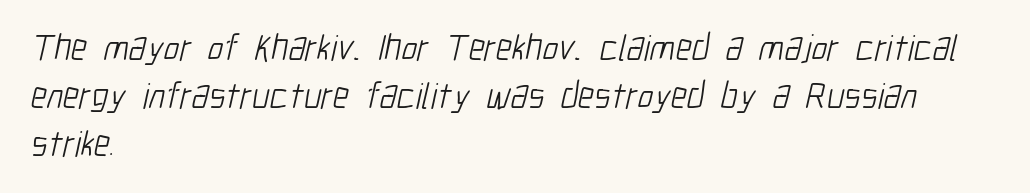
Q: Is the text bold? A: No.
Q: Is the typeface a serif or a sans-serif typeface? A: Sans-serif.
Q: Is the text underlined? A: No.
Q: How is the paragraph aligned? A: Left-aligned.
Q: Is the spacing between letters normal or unusually wide? A: Normal.
Q: Is the spacing between lines tight, normal or loose? A: Normal.
Q: Width (condensed, normal, or wide)? A: Condensed.
Q: Stroke contrast? A: Low.
Q: x-height? A: Medium.
Q: Monospaced? A: No.
